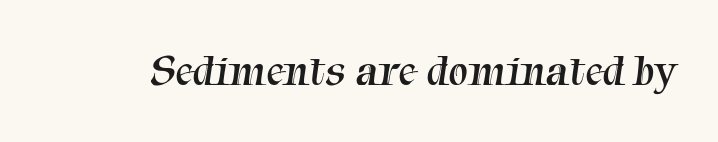
{"serif": "yes", "bold": "no", "weight": "regular", "width": "normal", "stroke_contrast": "medium", "x_height": "medium", "monospaced": "no", "underline": "no", "letter_spacing": "normal", "letter_spacing_em": 0.0, "glyph_px": 44}
